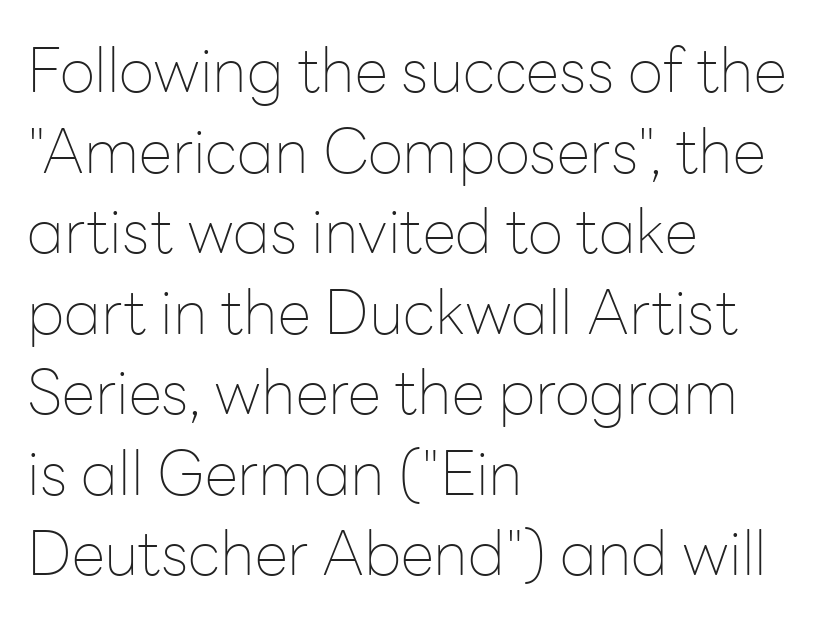
Q: Is the text bold? A: No.
Q: Is the text italic (slanted)? A: No, it is upright.
Q: Is the typeface a serif or a sans-serif typeface? A: Sans-serif.
Q: Is the text underlined? A: No.
Q: How is the paragraph aligned? A: Left-aligned.
Q: Is the spacing between letters normal or unusually wide? A: Normal.
Q: Is the spacing between lines tight, normal or loose? A: Normal.
Q: Width (condensed, normal, or wide)? A: Normal.
Q: Stroke contrast? A: Low.
Q: x-height? A: Medium.
Q: Monospaced? A: No.
